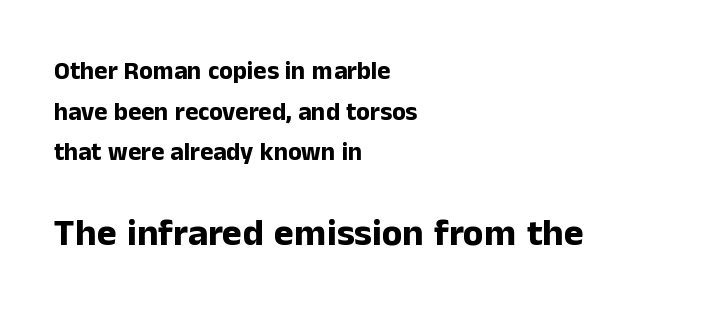
The image shows 38 px bold sans-serif type, upright; set left-aligned, normal line spacing (1.63x), normal letter spacing, not underlined; the second (bottom) block is 1.52x larger; low stroke contrast and a medium x-height.
